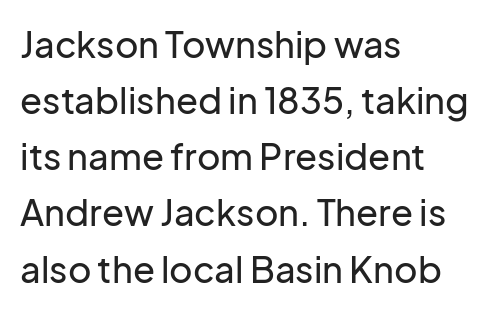
{"serif": "no", "italic": "no", "width": "normal", "stroke_contrast": "low", "x_height": "medium", "monospaced": "no", "underline": "no", "align": "left", "line_spacing": "normal", "line_spacing_ratio": 1.56, "letter_spacing": "normal", "letter_spacing_em": 0.0, "glyph_px": 36}
